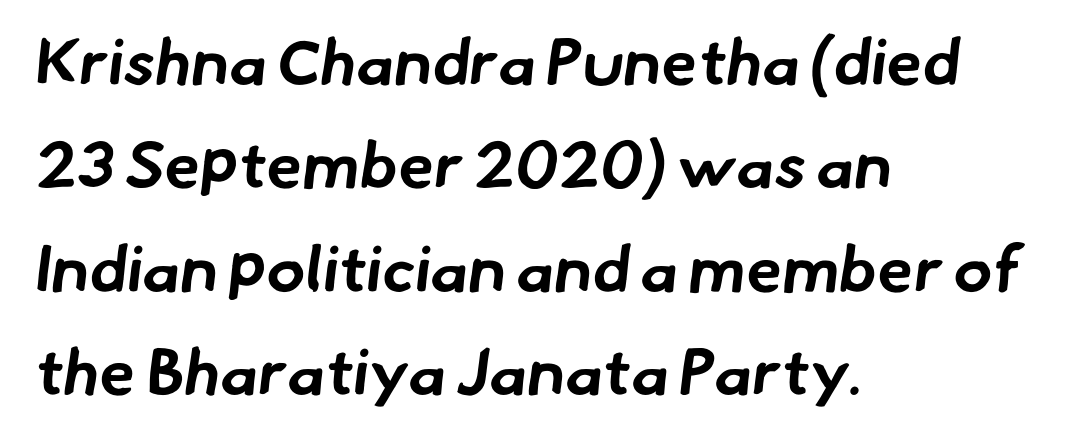
Plain, unruled lines of type. Character widths vary here, with narrow letters taking less room than wide ones. The paragraph shown leans on its left margin. Successive baselines arrive at the customary interval. Font category for this specimen: sans-serif. Look at the stroke-to-counter ratio: heavy, a bold.
